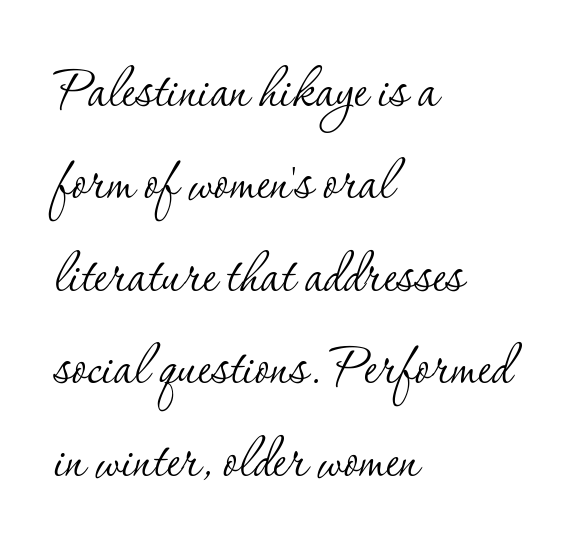
A bare baseline throughout the passage. This rendering employs a face with finishing strokes, i.e., a serif. Typeset ragged right — the left edge is the straight one. These glyphs show unthickened strokes, regular width or finer.
